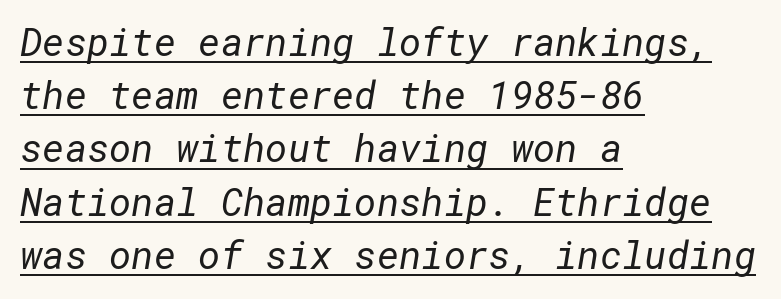
The image shows 38 px regular-weight sans-serif type; set left-aligned, normal line spacing (1.4x), normal letter spacing, underlined; low stroke contrast and a medium x-height.
